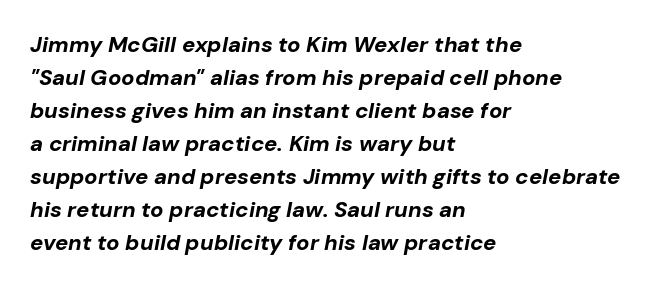
{"italic": "yes", "lean": "right", "slant_degrees": 10, "bold": "yes", "underline": "no", "align": "left", "line_spacing": "normal", "line_spacing_ratio": 1.5, "letter_spacing": "normal", "letter_spacing_em": 0.0, "glyph_px": 22}
